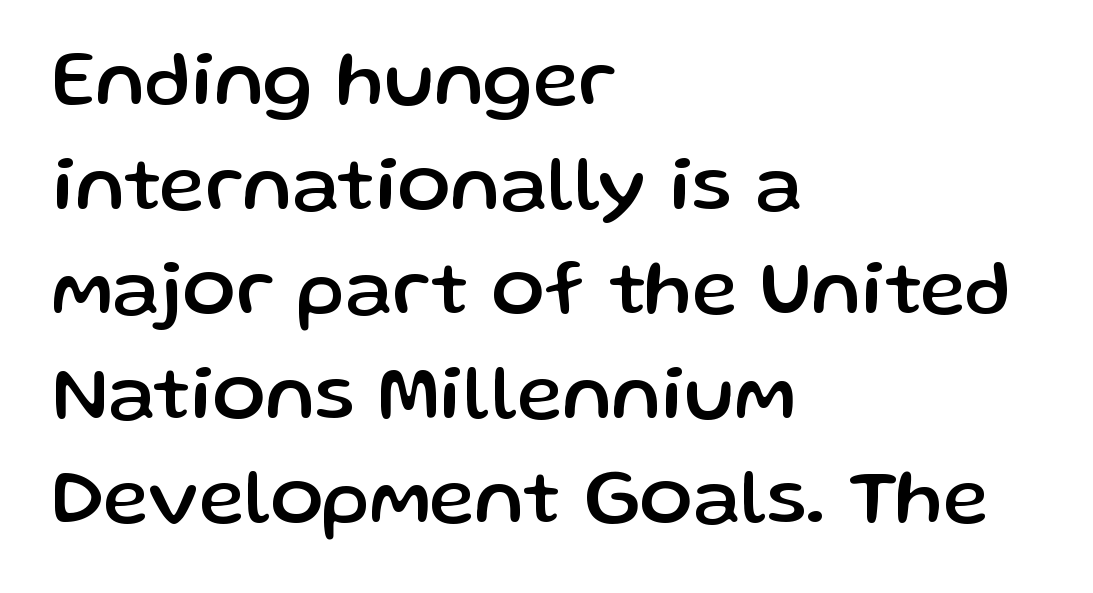
Q: Is the text italic (slanted)? A: No, it is upright.
Q: Is the typeface a serif or a sans-serif typeface? A: Sans-serif.
Q: Is the text underlined? A: No.
Q: How is the paragraph aligned? A: Left-aligned.
Q: Is the spacing between letters normal or unusually wide? A: Normal.
Q: Is the spacing between lines tight, normal or loose? A: Normal.
Q: Width (condensed, normal, or wide)? A: Normal.
Q: Stroke contrast? A: Low.
Q: x-height? A: Medium.
Q: Monospaced? A: No.
